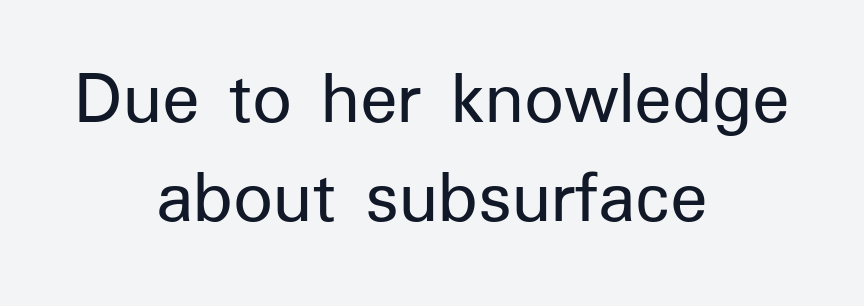
Q: Is the text bold? A: No.
Q: Is the text italic (slanted)? A: No, it is upright.
Q: Is the typeface a serif or a sans-serif typeface? A: Sans-serif.
Q: Is the text underlined? A: No.
Q: How is the paragraph aligned? A: Centered.
Q: Is the spacing between letters normal or unusually wide? A: Normal.
Q: Is the spacing between lines tight, normal or loose? A: Normal.
Q: Width (condensed, normal, or wide)? A: Normal.
Q: Stroke contrast? A: Low.
Q: x-height? A: Medium.
Q: Monospaced? A: No.
